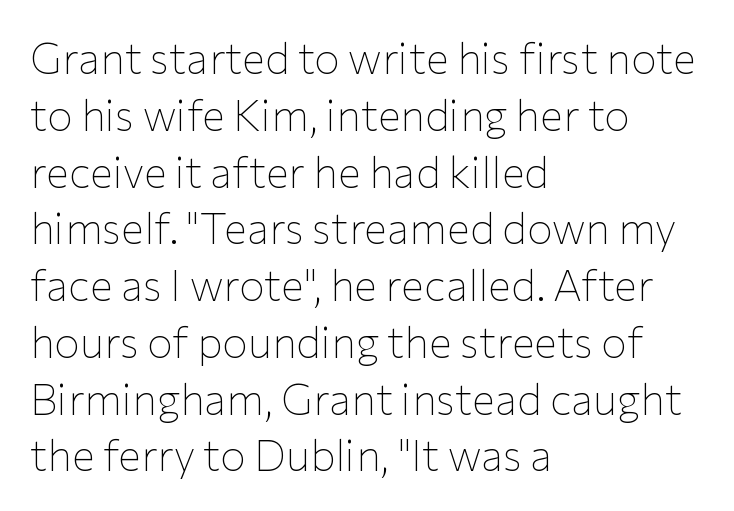
{"serif": "no", "italic": "no", "bold": "no", "weight": "thin", "width": "normal", "stroke_contrast": "low", "x_height": "medium", "monospaced": "no", "underline": "no", "align": "left", "line_spacing": "normal", "line_spacing_ratio": 1.32, "letter_spacing": "normal", "letter_spacing_em": 0.0, "glyph_px": 43}
